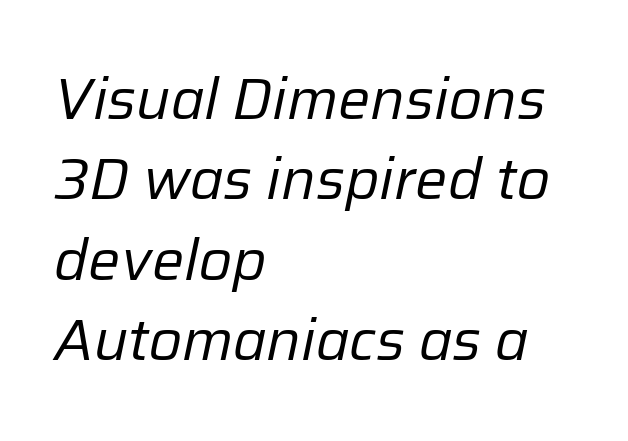
Q: Is the text bold? A: No.
Q: Is the text italic (slanted)? A: Yes, it leans right by about 12 degrees.
Q: Is the text underlined? A: No.
Q: How is the paragraph aligned? A: Left-aligned.
Q: Is the spacing between letters normal or unusually wide? A: Normal.
Q: Is the spacing between lines tight, normal or loose? A: Normal.
Q: Width (condensed, normal, or wide)? A: Normal.
Q: Stroke contrast? A: Low.
Q: x-height? A: Medium.
Q: Monospaced? A: No.
